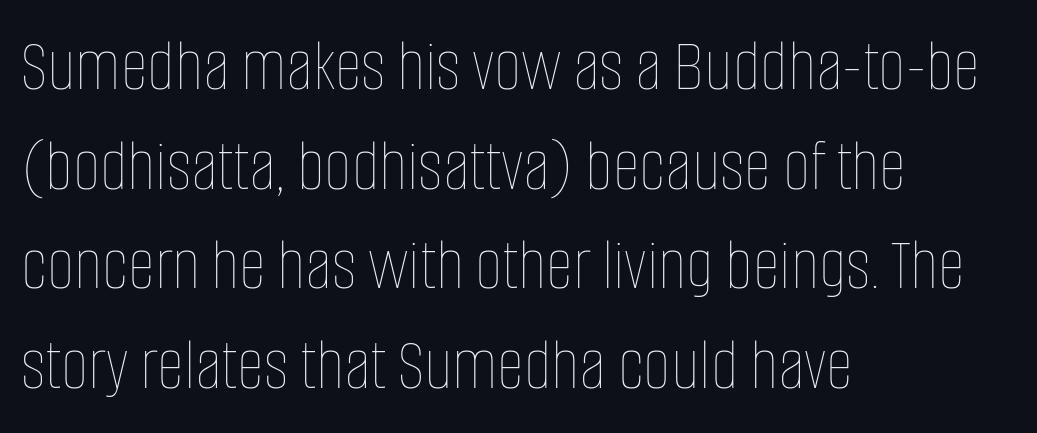
The image shows 75 px thin, condensed type, upright; set left-aligned, normal line spacing (1.33x), normal letter spacing, not underlined; low stroke contrast and a large x-height.
